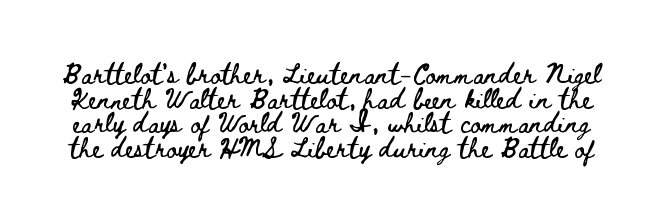
Q: Is the text underlined? A: No.
Q: Is the spacing between letters normal or unusually wide? A: Normal.
